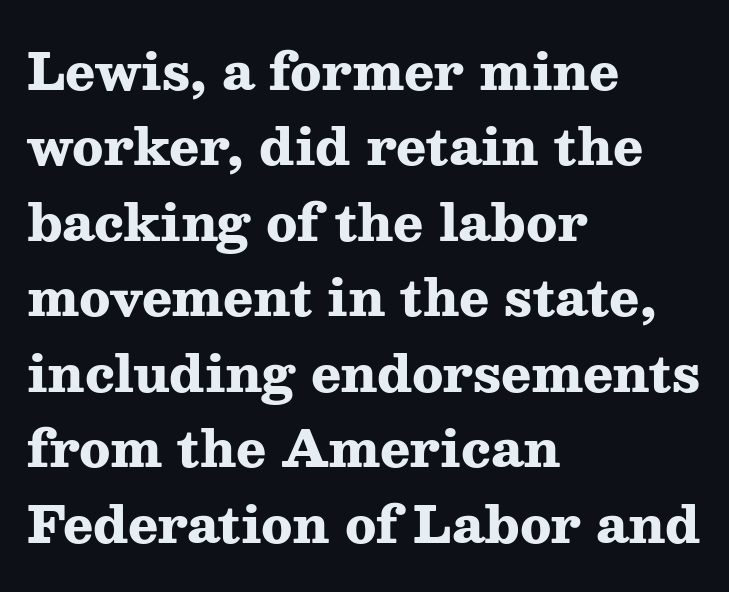
{"serif": "yes", "italic": "no", "bold": "yes", "weight": "heavy", "width": "wide", "stroke_contrast": "medium", "x_height": "medium", "monospaced": "no", "underline": "no", "align": "left", "line_spacing": "normal", "line_spacing_ratio": 1.51, "letter_spacing": "normal", "letter_spacing_em": 0.0, "glyph_px": 50}
